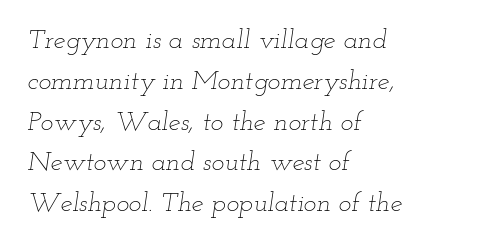
In terms of letterspacing, this is plain default setting. Layout note: lines flush left. Horizontal bands of white between lines are of average thickness. These lines were composed using italics. The specimen omits any rule beneath the text block's lines.
